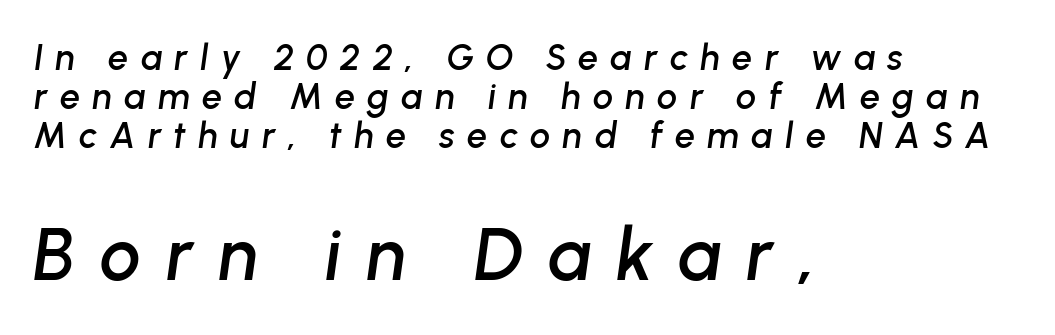
This layout puts the modest block above and the oversized block below. You could only call the tracking loose — the letters float apart. Quick note: italic. Every row of glyphs begins at an identical x-position on the left. This sample trades vertical openness for compactness between lines.
